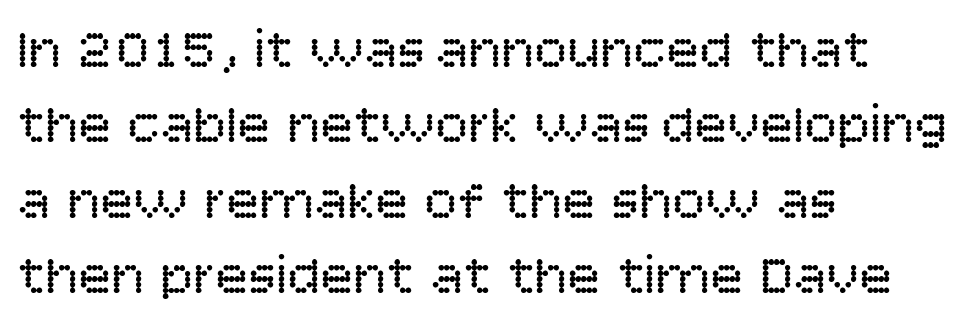
Look at the bottom of the vertical strokes: they stop flat, with no serifs. This reads as an unemphasized weight, regular at the heaviest. You could call the tracking neutral — neither tight nor loose. Do the letters lean? They stand straight. Letters rest on an invisible, unmarked baseline. Do the characters align in a grid? No, the font is proportional.
